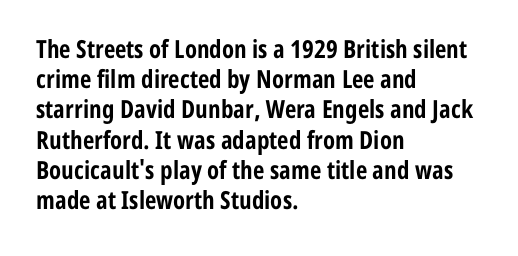
{"italic": "no", "bold": "yes", "underline": "no", "align": "left", "line_spacing_ratio": 1.21, "letter_spacing": "normal", "letter_spacing_em": 0.0, "glyph_px": 25}
